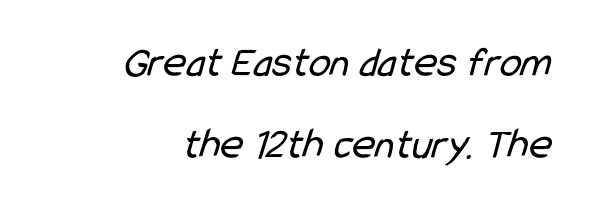
Q: Is the text bold? A: No.
Q: Is the typeface a serif or a sans-serif typeface? A: Sans-serif.
Q: Is the text underlined? A: No.
Q: How is the paragraph aligned? A: Right-aligned.
Q: Is the spacing between letters normal or unusually wide? A: Normal.
Q: Width (condensed, normal, or wide)? A: Condensed.
Q: Stroke contrast? A: Low.
Q: x-height? A: Medium.
Q: Monospaced? A: No.
